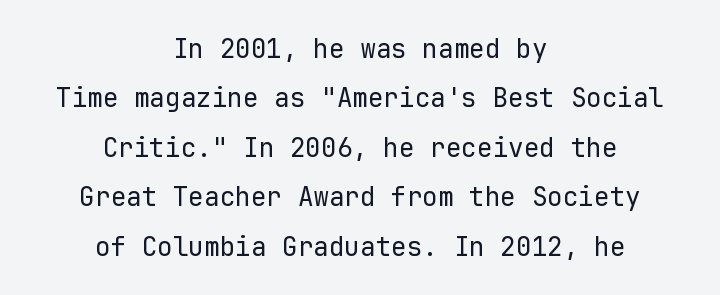
Q: Is the text bold? A: No.
Q: Is the text italic (slanted)? A: No, it is upright.
Q: Is the text underlined? A: No.
Q: How is the paragraph aligned? A: Centered.
Q: Is the spacing between letters normal or unusually wide? A: Normal.
Q: Is the spacing between lines tight, normal or loose? A: Loose.
